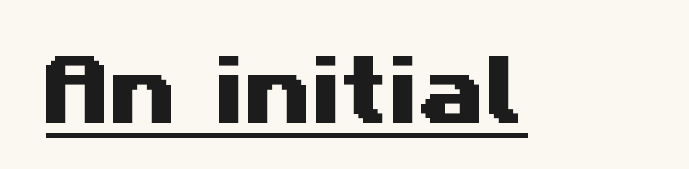
{"serif": "no", "width": "wide", "stroke_contrast": "medium", "x_height": "medium", "monospaced": "no", "underline": "yes", "letter_spacing": "normal", "letter_spacing_em": 0.0, "glyph_px": 77}
